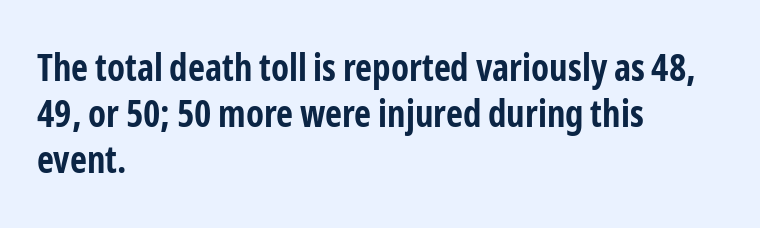
The image shows 37 px bold, condensed sans-serif type, upright; set left-aligned, line spacing 1.24x, normal letter spacing, not underlined; low stroke contrast and a medium x-height.
